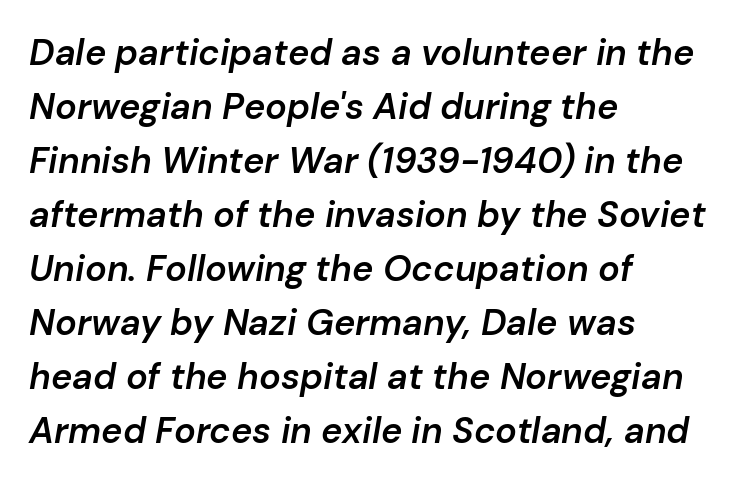
Here the glyphs are tracked normally, forming tight word shapes. Strokes here are thickened, but only to semibold level. Leading matches the norm, producing a regular column. These lines are set flush left with a ragged right edge. Glance below the letters and you will spot only blank space. Spacing verdict: proportional, widths tailored to each character.
